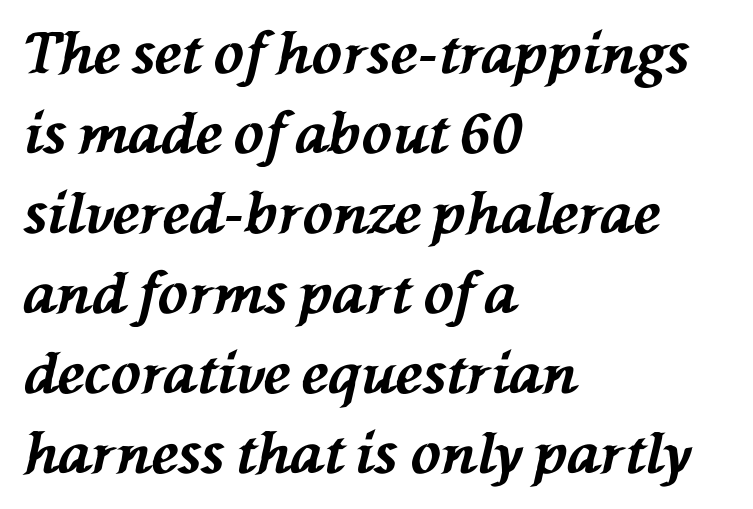
Character widths vary here, with narrow letters taking less room than wide ones. The words here are not underlined. Posture: slanted. A typesetter would call this zero additional tracking. The lines in this sample share a left origin and differ only in where they stop.
